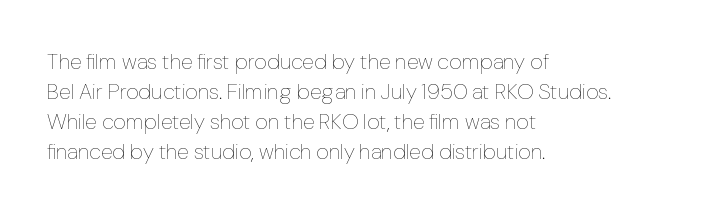
{"italic": "no", "bold": "no", "underline": "no", "align": "left", "line_spacing": "normal", "line_spacing_ratio": 1.36, "letter_spacing": "normal", "letter_spacing_em": 0.0, "glyph_px": 22}
